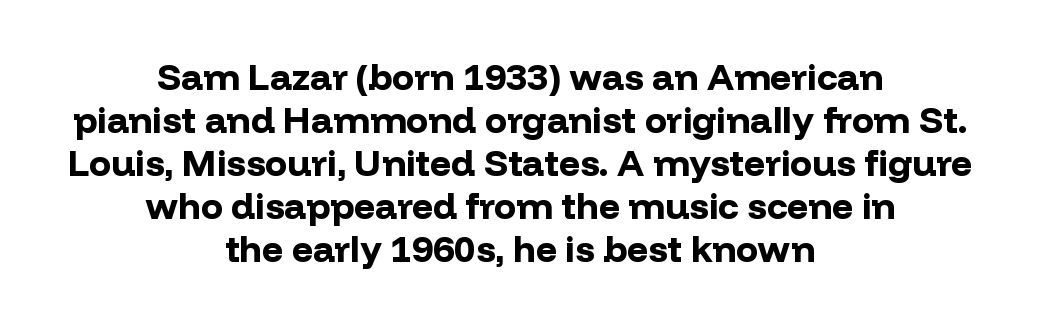
Q: Is the text bold? A: Yes.
Q: Is the text italic (slanted)? A: No, it is upright.
Q: Is the typeface a serif or a sans-serif typeface? A: Sans-serif.
Q: Is the text underlined? A: No.
Q: How is the paragraph aligned? A: Centered.
Q: Is the spacing between letters normal or unusually wide? A: Normal.
Q: Width (condensed, normal, or wide)? A: Normal.
Q: Stroke contrast? A: Low.
Q: x-height? A: Medium.
Q: Monospaced? A: No.
